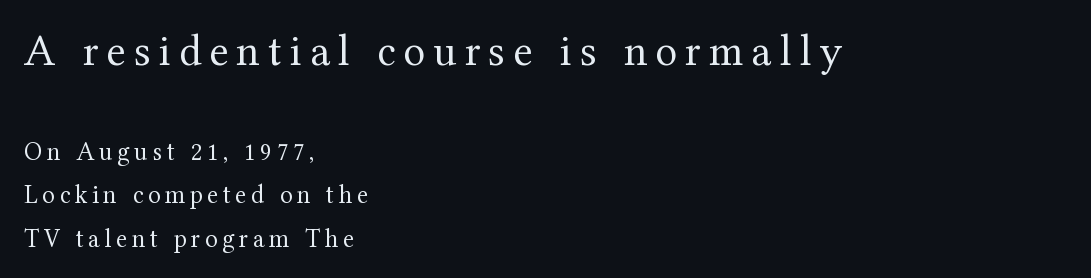
Top chunk: large. Bottom chunk: small. Line beginnings align vertically; line endings do not. Descender tails drop into unmarked territory. Think standard paragraph weight, or any step lighter than that.
